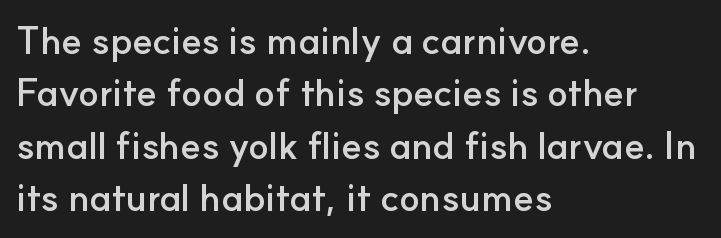
{"serif": "no", "italic": "no", "bold": "yes", "weight": "semibold", "width": "normal", "stroke_contrast": "low", "x_height": "small", "monospaced": "no", "underline": "no", "align": "left", "line_spacing": "normal", "line_spacing_ratio": 1.38, "letter_spacing": "normal", "letter_spacing_em": 0.0, "glyph_px": 38}
